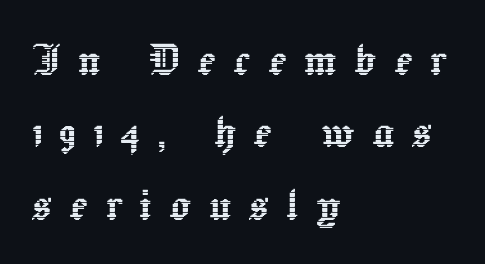
The passage shown has open, widely tracked lettering throughout. Every stem runs plumb, perpendicular to the baseline. Every row of glyphs begins at an identical x-position on the left. Interline gaps are of average width in this sample. The strip under each line holds only bare page.
